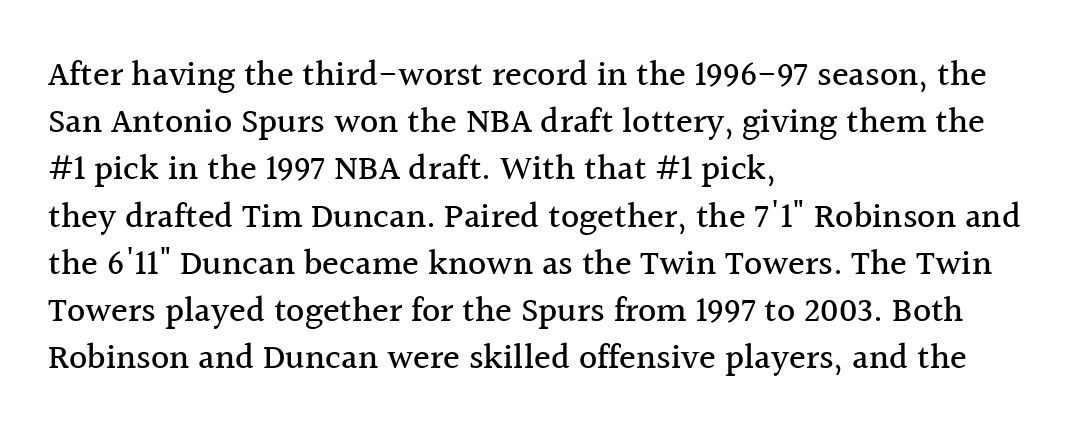
This rendering uses left alignment, leaving the right contour irregular. The face used here is proportionally spaced, like ordinary book or web type. The foot of each line stays bare and open. The line-height multiplier appears to be the usual default. How are the letters spaced? Ordinarily, with no added tracking. Examine the stroke ends and you'll spot serifs.
